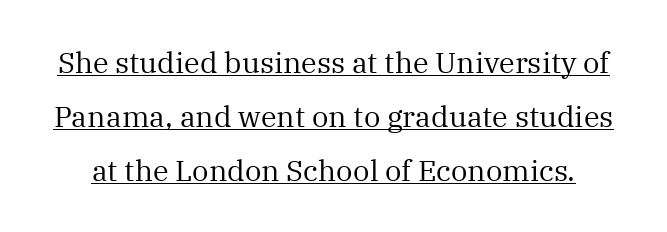
Q: Is the text bold? A: No.
Q: Is the text italic (slanted)? A: No, it is upright.
Q: Is the typeface a serif or a sans-serif typeface? A: Serif.
Q: Is the text underlined? A: Yes.
Q: Is the spacing between letters normal or unusually wide? A: Normal.
Q: Width (condensed, normal, or wide)? A: Normal.
Q: Stroke contrast? A: Medium.
Q: x-height? A: Medium.
Q: Monospaced? A: No.
